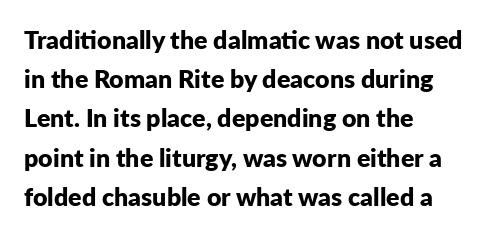
There is no visible air inserted between adjacent glyphs. This sample is left-justified, so line endings fall wherever the words run out. Normally led — the rows are evenly, conventionally spaced. The lettering holds an erect, upright posture throughout.
